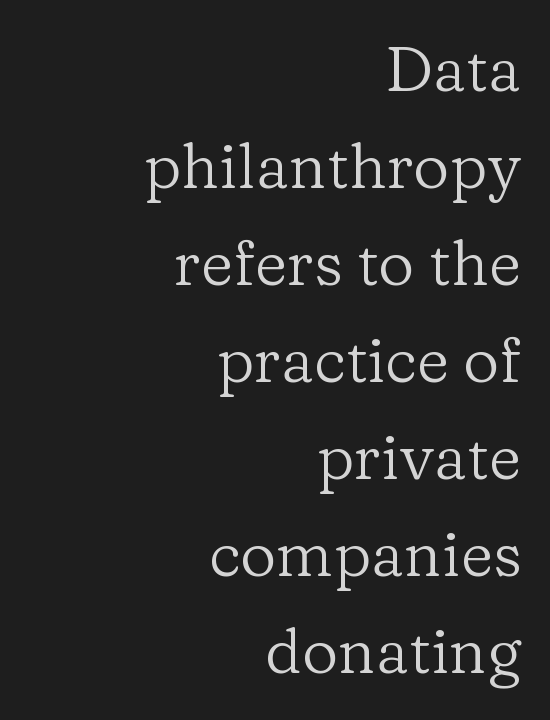
Q: Is the text bold? A: No.
Q: Is the text italic (slanted)? A: No, it is upright.
Q: Is the typeface a serif or a sans-serif typeface? A: Serif.
Q: Is the text underlined? A: No.
Q: How is the paragraph aligned? A: Right-aligned.
Q: Is the spacing between letters normal or unusually wide? A: Normal.
Q: Is the spacing between lines tight, normal or loose? A: Normal.
Q: Width (condensed, normal, or wide)? A: Normal.
Q: Stroke contrast? A: Low.
Q: x-height? A: Medium.
Q: Monospaced? A: No.
